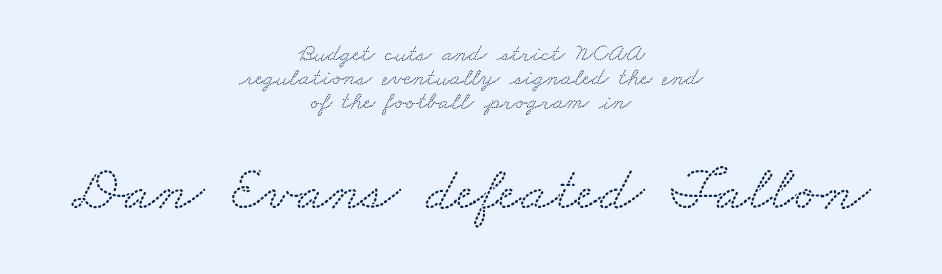
{"serif": "yes", "width": "wide", "stroke_contrast": "low", "x_height": "small", "monospaced": "no", "underline": "no", "align": "center", "line_spacing": "tight", "line_spacing_ratio": 0.97, "letter_spacing": "normal", "letter_spacing_em": 0.0, "larger_block": "second", "size_ratio": 2.52, "glyph_px": 63}
